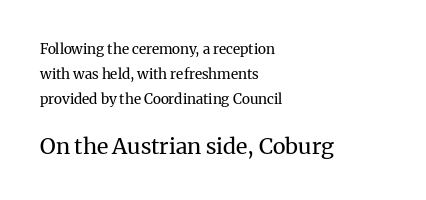
The image shows 22 px text type, upright; set left-aligned, line spacing 1.77x, normal letter spacing, not underlined; the second (bottom) block is 1.57x larger.
